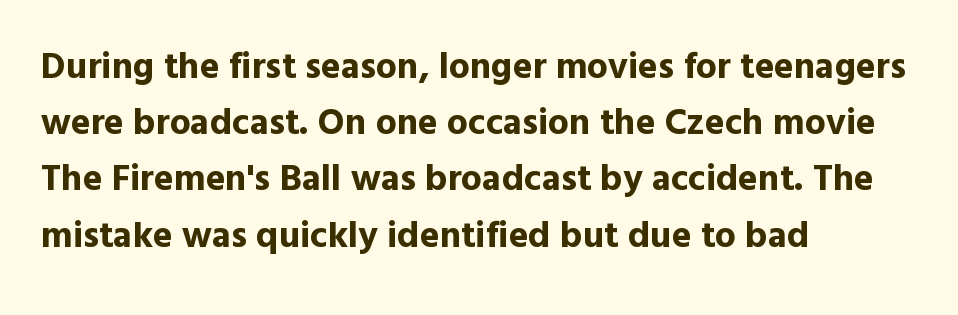
Pretty heavy lettering here — definitely bold. The lines sit at an ordinary, default distance from one another. Left-aligned paragraph, ragged on the right. A typesetter would call this zero additional tracking.
